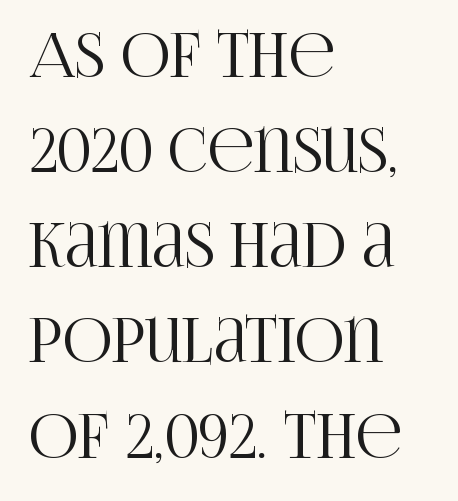
Font category for this specimen: serif. Leftover space on each line is placed entirely after the last word. The space beneath each line is pristine and unruled. Students, note that the glyphs here touch the page at normal intervals.
